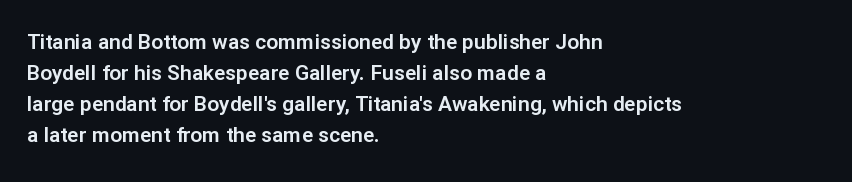
{"italic": "no", "underline": "no", "align": "left", "line_spacing": "normal", "line_spacing_ratio": 1.48, "letter_spacing": "normal", "letter_spacing_em": 0.0, "glyph_px": 21}
